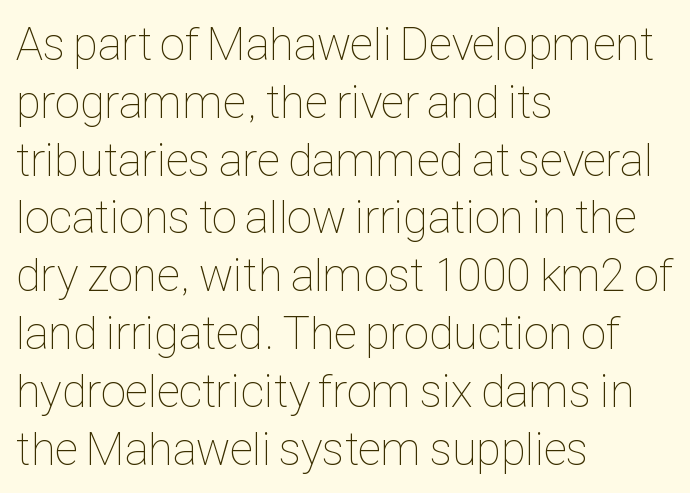
Designer's note — italics off, roman on. Standard letterfit; no display-style spreading of the glyphs. The zone under the glyphs is completely vacant. Compared with a centered layout, this one pins lines to the left instead.
